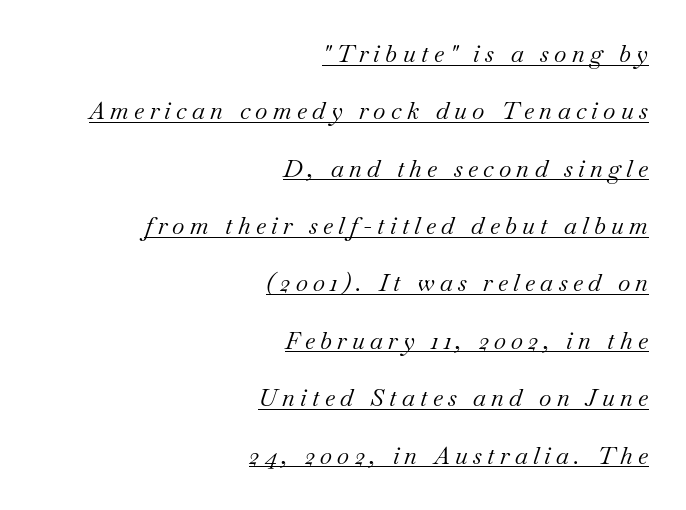
The ragged edge is on the left, which tells us the setting is flush right. Looks like someone drew a line under every word here. Leading is clearly above the norm, producing a sparse column. The text carries the slant typical of an italic or oblique font.
